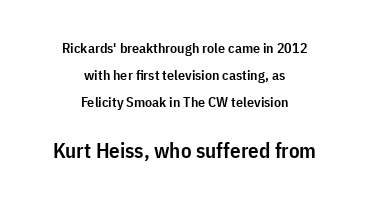
Honestly, there is no underline to notice here at all. The typesetter chose a symmetrical, centered arrangement here. The font is running at a semibold setting, under full bold. Note: smaller setting up top, larger setting below. Unlike italic type, these characters show no tilt at all. Does extra space separate the letters? No, they use regular spacing.
